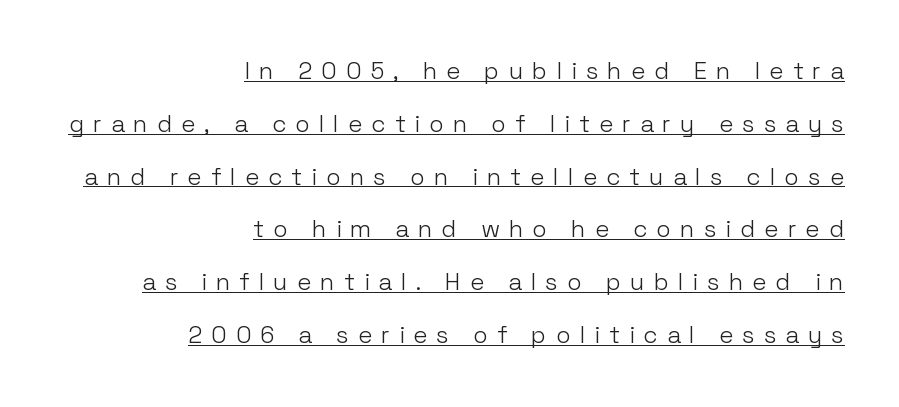
Q: Is the text bold? A: No.
Q: Is the text italic (slanted)? A: No, it is upright.
Q: Is the text underlined? A: Yes.
Q: How is the paragraph aligned? A: Right-aligned.
Q: Is the spacing between letters normal or unusually wide? A: Unusually wide.
Q: Is the spacing between lines tight, normal or loose? A: Loose.
